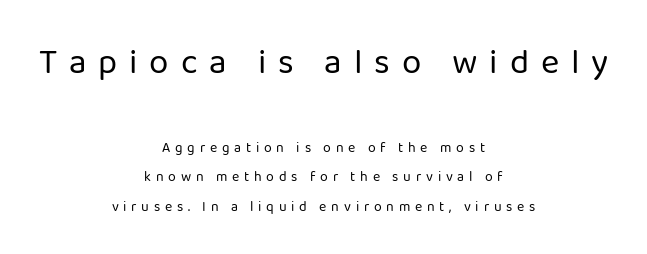
{"serif": "no", "italic": "no", "bold": "no", "weight": "regular", "width": "normal", "stroke_contrast": "low", "x_height": "medium", "monospaced": "no", "underline": "no", "align": "center", "line_spacing": "loose", "line_spacing_ratio": 2.11, "letter_spacing": "wide", "letter_spacing_em": 0.34, "larger_block": "first", "size_ratio": 2.5, "glyph_px": 35}
